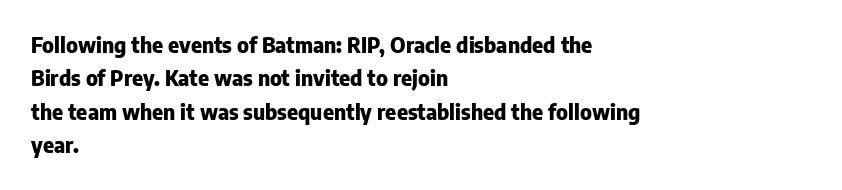
Q: Is the text bold? A: Yes.
Q: Is the text italic (slanted)? A: No, it is upright.
Q: Is the text underlined? A: No.
Q: How is the paragraph aligned? A: Left-aligned.
Q: Is the spacing between letters normal or unusually wide? A: Normal.
Q: Is the spacing between lines tight, normal or loose? A: Normal.
